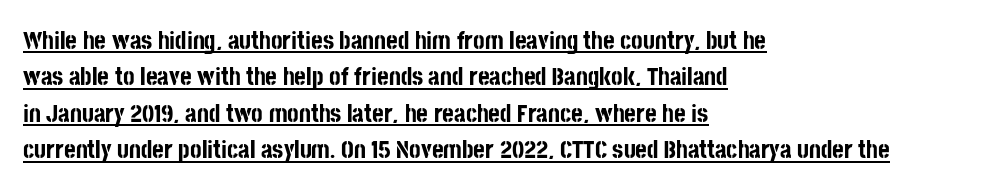
Q: Is the text bold? A: Yes.
Q: Is the text italic (slanted)? A: No, it is upright.
Q: Is the text underlined? A: Yes.
Q: How is the paragraph aligned? A: Left-aligned.
Q: Is the spacing between letters normal or unusually wide? A: Normal.
Q: Is the spacing between lines tight, normal or loose? A: Normal.
